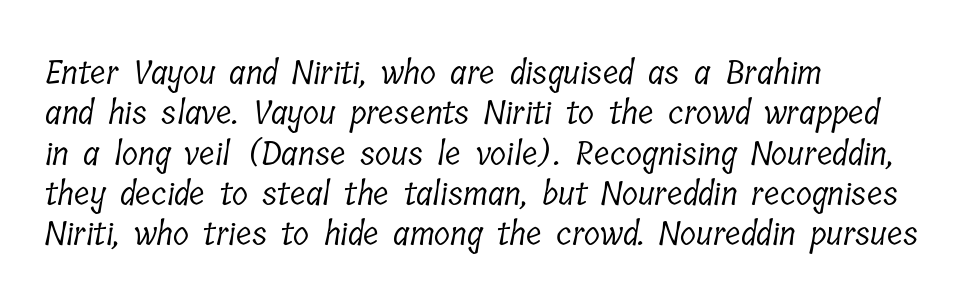
The image shows 33 px light, condensed serif type; set left-aligned, line spacing 1.22x, normal letter spacing, not underlined; low stroke contrast and a medium x-height.
